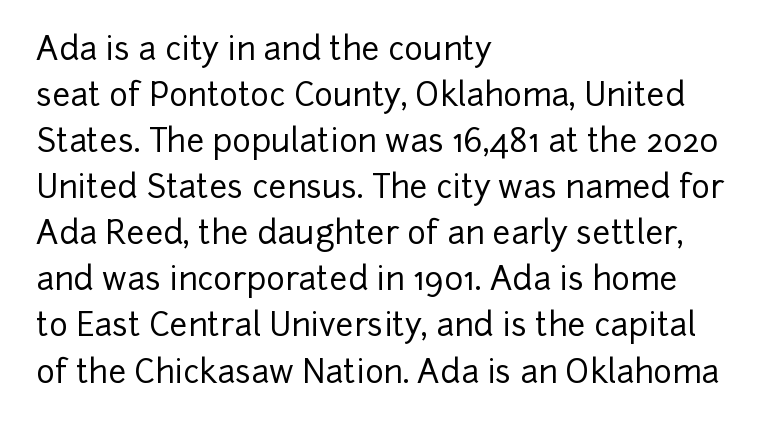
Q: Is the text italic (slanted)? A: No, it is upright.
Q: Is the typeface a serif or a sans-serif typeface? A: Sans-serif.
Q: Is the text underlined? A: No.
Q: How is the paragraph aligned? A: Left-aligned.
Q: Is the spacing between letters normal or unusually wide? A: Normal.
Q: Is the spacing between lines tight, normal or loose? A: Normal.
Q: Width (condensed, normal, or wide)? A: Normal.
Q: Stroke contrast? A: Low.
Q: x-height? A: Medium.
Q: Monospaced? A: No.
